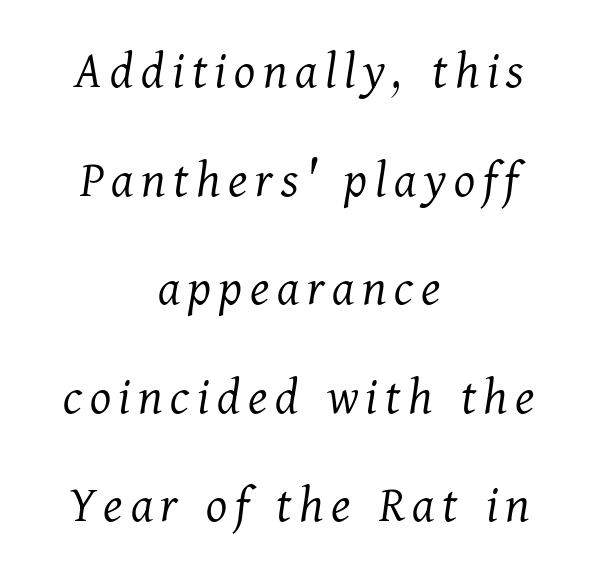
The image shows 54 px light serif type, italic (leaning right); set centered, loose line spacing (2.01x), not underlined; medium stroke contrast and a medium x-height.
